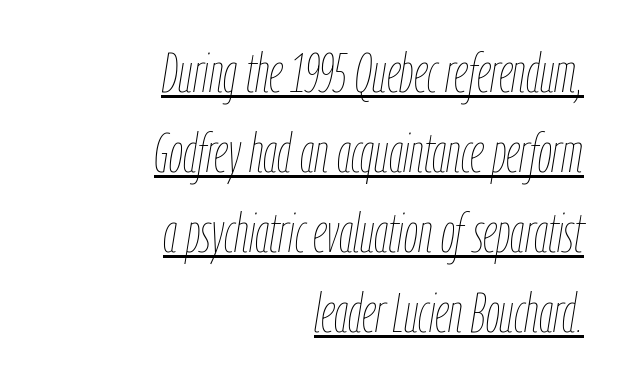
Beneath each row of characters lies a ruled line. The weight would be labelled regular, book, light, or lighter still. The lettering tilts uniformly, giving the passage an italic look. In CSS terms this would be text-align: right.
